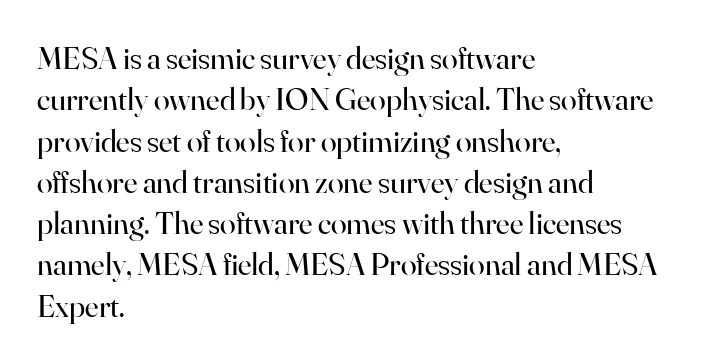
This sample uses an upright cut, with every glyph sitting square on the baseline. The designer left line spacing at the default. The typeface chosen for these lines features serifs. One-word summary of the alignment: left.
